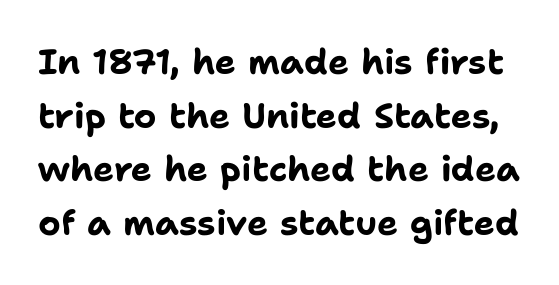
{"serif": "no", "italic": "no", "bold": "yes", "weight": "bold", "width": "normal", "stroke_contrast": "low", "x_height": "medium", "monospaced": "no", "underline": "no", "line_spacing": "normal", "line_spacing_ratio": 1.53, "letter_spacing": "normal", "letter_spacing_em": 0.0, "glyph_px": 35}
